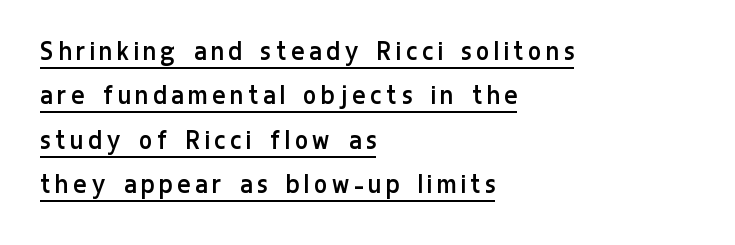
{"serif": "no", "italic": "no", "bold": "no", "weight": "regular", "width": "condensed", "stroke_contrast": "low", "x_height": "medium", "monospaced": "no", "underline": "yes", "align": "left", "line_spacing": "normal", "line_spacing_ratio": 1.48, "glyph_px": 30}
